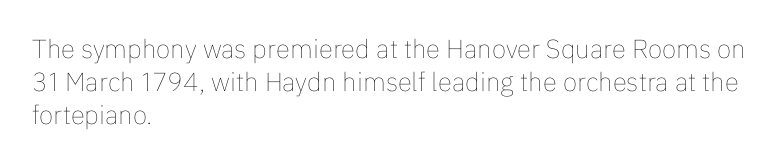
The image shows 26 px text type, upright; set left-aligned, normal line spacing (1.26x), normal letter spacing, not underlined.
